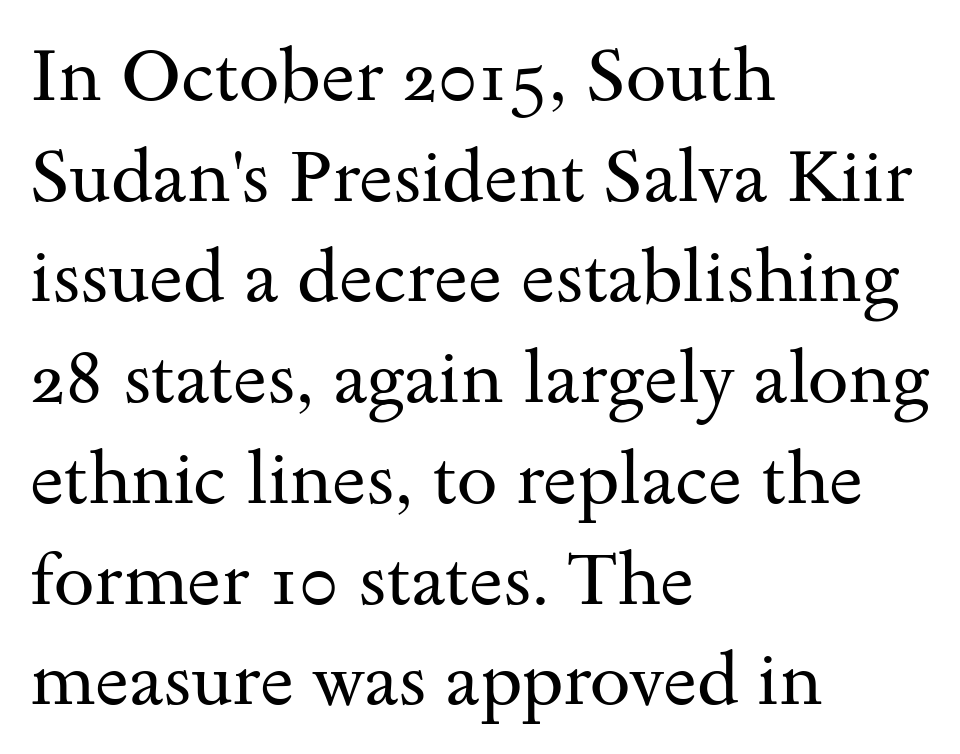
Q: Is the text bold? A: No.
Q: Is the text italic (slanted)? A: No, it is upright.
Q: Is the typeface a serif or a sans-serif typeface? A: Serif.
Q: Is the text underlined? A: No.
Q: How is the paragraph aligned? A: Left-aligned.
Q: Is the spacing between letters normal or unusually wide? A: Normal.
Q: Is the spacing between lines tight, normal or loose? A: Normal.
Q: Width (condensed, normal, or wide)? A: Wide.
Q: Stroke contrast? A: Medium.
Q: x-height? A: Small.
Q: Monospaced? A: No.
